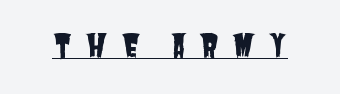
The image shows 31 px condensed sans-serif type; set unusually wide letter spacing (+0.42 em), underlined; low stroke contrast and a large x-height.
